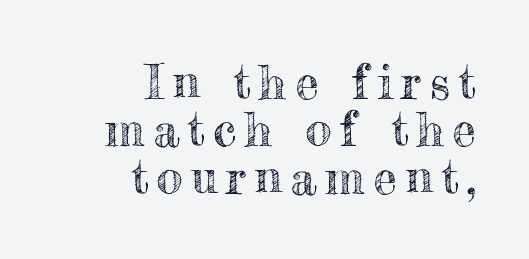
Compared with a flush-left layout, this one pins lines to the opposite, right side. The space between consecutive lines is stingy. You could not count columns in this text — the font is proportionally spaced. Nobody drew a line under any word here. Posture: straight, roman, zero tilt.
